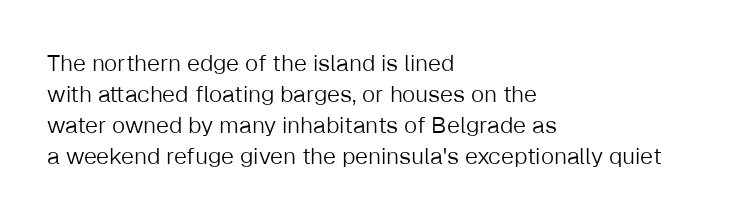
{"italic": "no", "bold": "no", "underline": "no", "align": "left", "line_spacing": "normal", "line_spacing_ratio": 1.35, "letter_spacing": "normal", "letter_spacing_em": 0.0, "glyph_px": 23}
